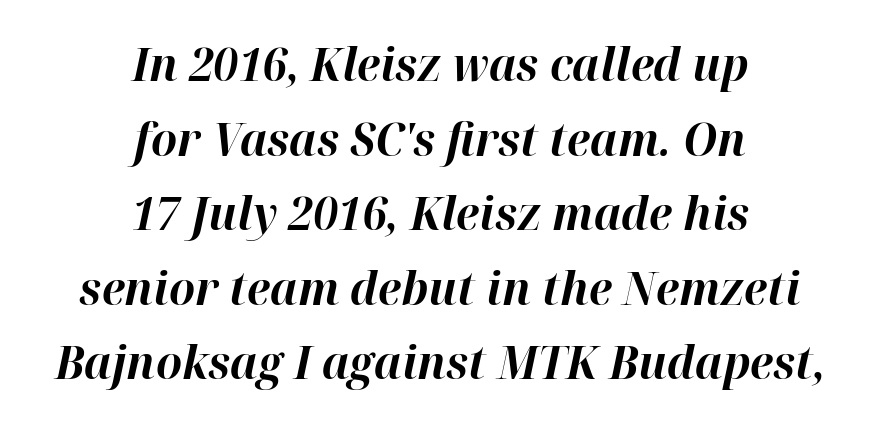
These lines stack symmetrically, like a column narrowing and widening about its center. Note the varied advance widths — an 'i' is clearly narrower than an 'm'. Rows of type keep a routine distance in the vertical direction. The font is running at its bold setting.
